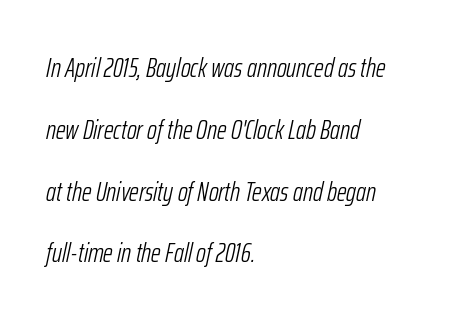
{"italic": "yes", "lean": "right", "slant_degrees": 12, "bold": "no", "underline": "no", "align": "left", "line_spacing": "loose", "line_spacing_ratio": 2.29, "letter_spacing": "normal", "letter_spacing_em": 0.0, "glyph_px": 27}
